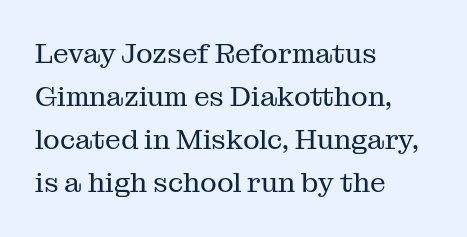
{"serif": "yes", "italic": "no", "bold": "no", "weight": "regular", "width": "normal", "stroke_contrast": "medium", "x_height": "medium", "monospaced": "no", "underline": "no", "align": "left", "line_spacing": "normal", "line_spacing_ratio": 1.54, "letter_spacing": "normal", "letter_spacing_em": 0.0, "glyph_px": 28}
